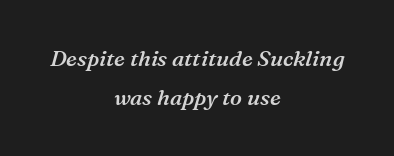
The image shows 22 px text type, italic (leaning right); set centered, line spacing 1.78x, normal letter spacing, not underlined.
